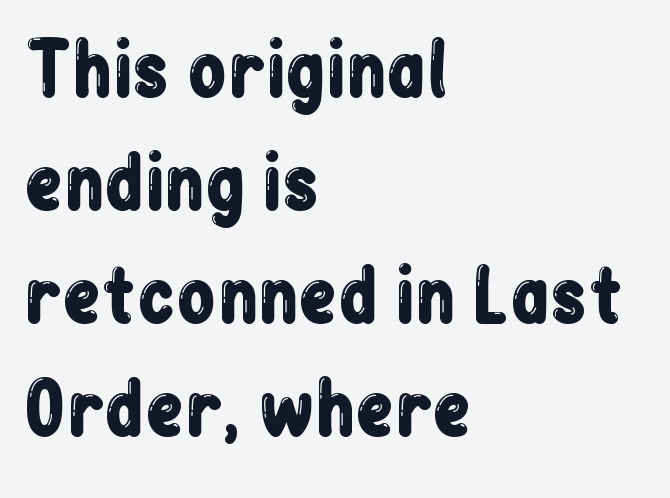
If you measured baseline to baseline, you'd find a middling distance. Short and long lines alike share a common starting point at left. Descenders are the only things crossing below the line. Regarding serifs, this sample does without them. Glyph-to-glyph distance matches everyday printed text. This sample has the flowing, uneven cadence of proportional lettering.
